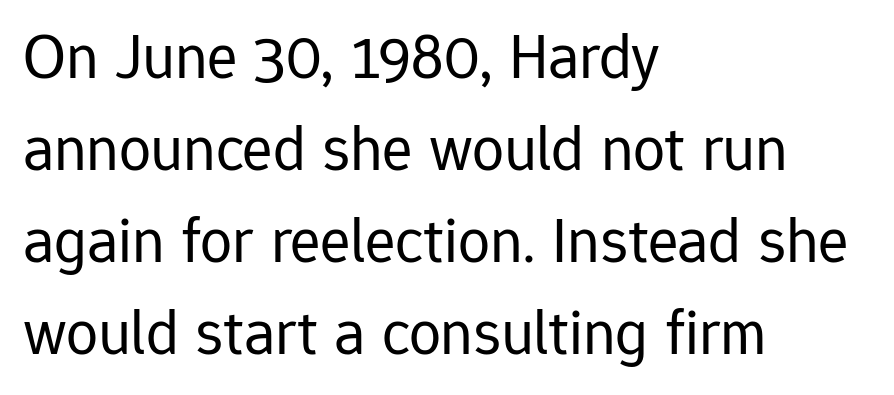
The image shows 64 px regular-weight sans-serif type, upright; set left-aligned, normal line spacing (1.44x), normal letter spacing, not underlined; low stroke contrast and a medium x-height.
